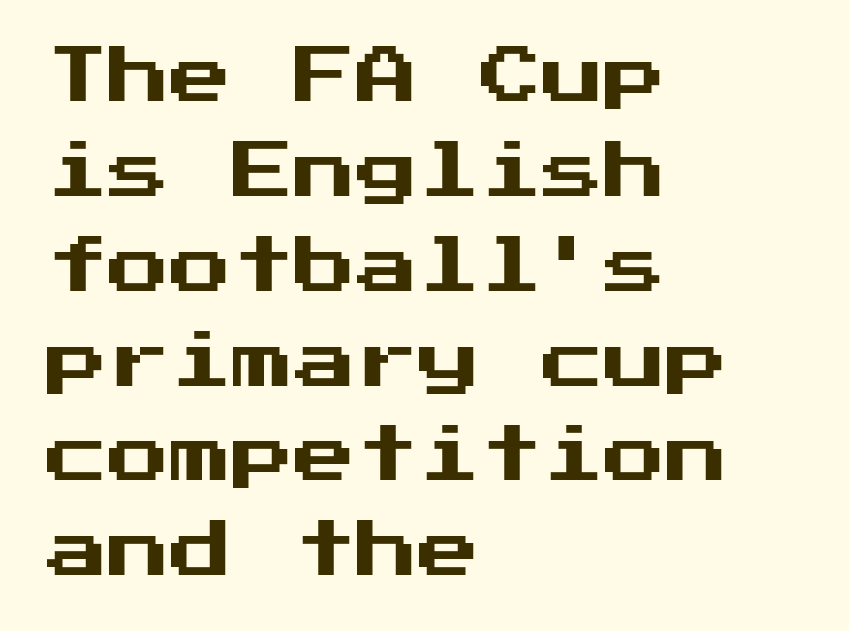
Q: Is the text italic (slanted)? A: No, it is upright.
Q: Is the typeface a serif or a sans-serif typeface? A: Sans-serif.
Q: Is the text underlined? A: No.
Q: How is the paragraph aligned? A: Left-aligned.
Q: Is the spacing between letters normal or unusually wide? A: Normal.
Q: Is the spacing between lines tight, normal or loose? A: Normal.
Q: Width (condensed, normal, or wide)? A: Normal.
Q: Stroke contrast? A: Medium.
Q: x-height? A: Medium.
